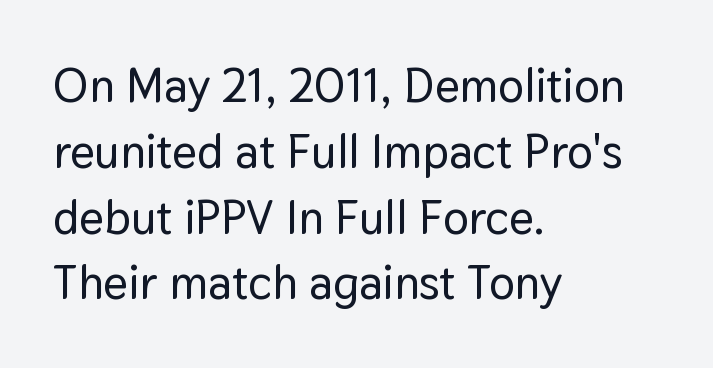
A clean baseline with only descenders dipping below it. Is the letter spacing exaggerated? No — it looks like the ordinary default. Interline gaps are of average width in this sample. Casual observation: everything's shoved over to the left. Note the varied advance widths — an 'i' is clearly narrower than an 'm'. The specimen reads as upright at a glance.
